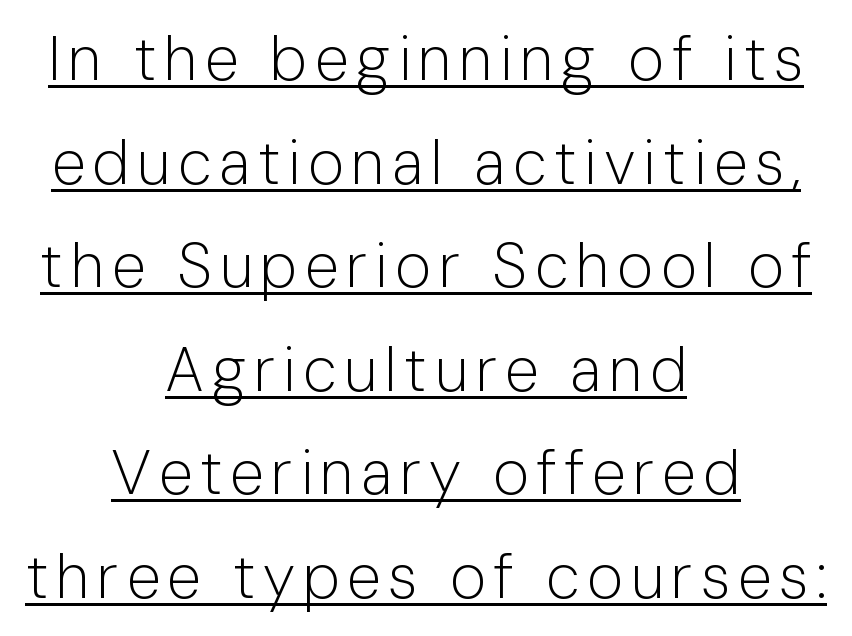
{"serif": "no", "italic": "no", "bold": "no", "weight": "light", "width": "normal", "stroke_contrast": "low", "x_height": "medium", "monospaced": "no", "underline": "yes", "align": "center", "line_spacing": "normal", "line_spacing_ratio": 1.67, "glyph_px": 62}
